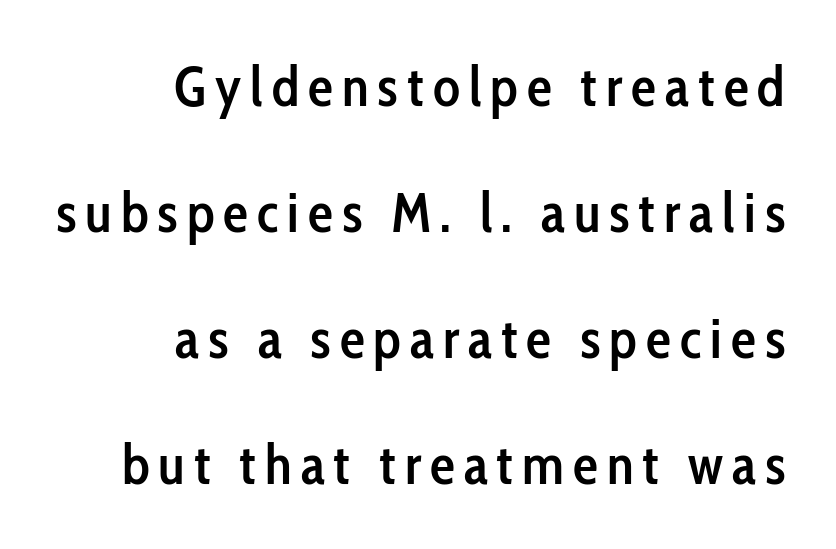
Q: Is the text bold? A: Semi-bold.
Q: Is the text italic (slanted)? A: No, it is upright.
Q: Is the typeface a serif or a sans-serif typeface? A: Sans-serif.
Q: Is the text underlined? A: No.
Q: How is the paragraph aligned? A: Right-aligned.
Q: Is the spacing between lines tight, normal or loose? A: Loose.
Q: Width (condensed, normal, or wide)? A: Condensed.
Q: Stroke contrast? A: Low.
Q: x-height? A: Medium.
Q: Monospaced? A: No.
